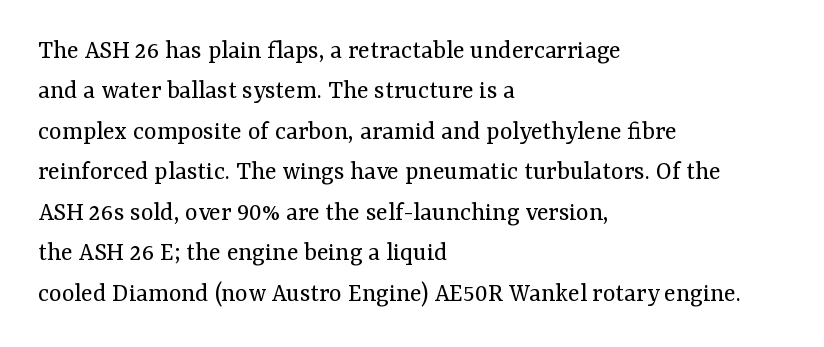
The passage shown stacks its lines at a standard gap. Students, note that the glyphs here touch the page at normal intervals. This reads as an unemphasized weight, regular at the heaviest. Typeset ragged right — the left edge is the straight one. No italicization has been applied; the sample stays upright.
